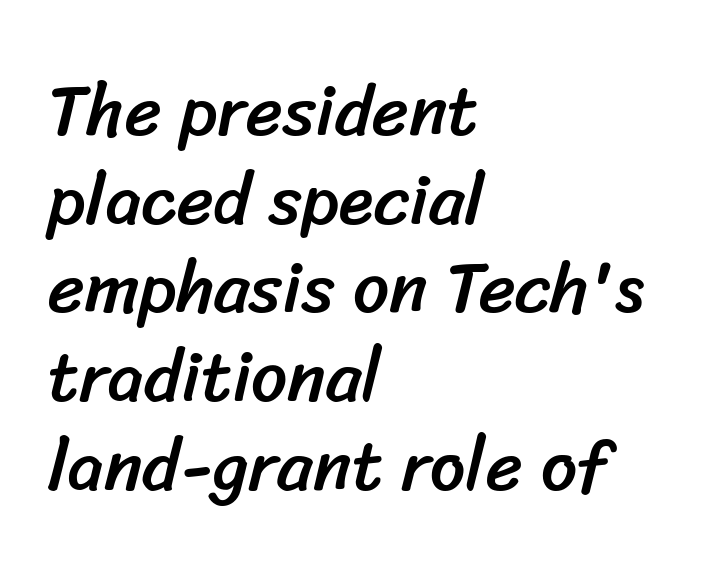
Q: Is the typeface a serif or a sans-serif typeface? A: Sans-serif.
Q: Is the text underlined? A: No.
Q: How is the paragraph aligned? A: Left-aligned.
Q: Is the spacing between letters normal or unusually wide? A: Normal.
Q: Is the spacing between lines tight, normal or loose? A: Normal.
Q: Width (condensed, normal, or wide)? A: Normal.
Q: Stroke contrast? A: Low.
Q: x-height? A: Medium.
Q: Monospaced? A: No.
